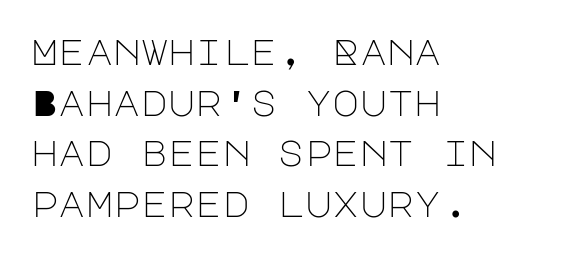
The image shows 37 px light sans-serif type, upright; set left-aligned, normal line spacing (1.37x), normal letter spacing, not underlined; low stroke contrast and a large x-height.
